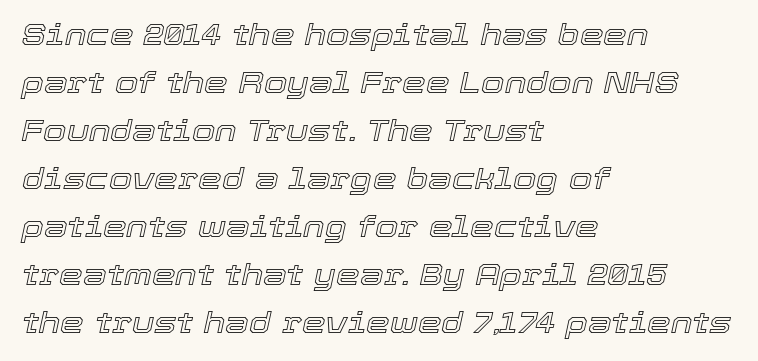
You can tell it's italic because the verticals aren't actually vertical. What stands out about the letter spacing? Nothing — it is the standard amount. The setting favours the left margin, as ordinary paragraphs usually do. One glance says typical: line gaps are just what's usual. The face used here is proportionally spaced, like ordinary book or web type.
